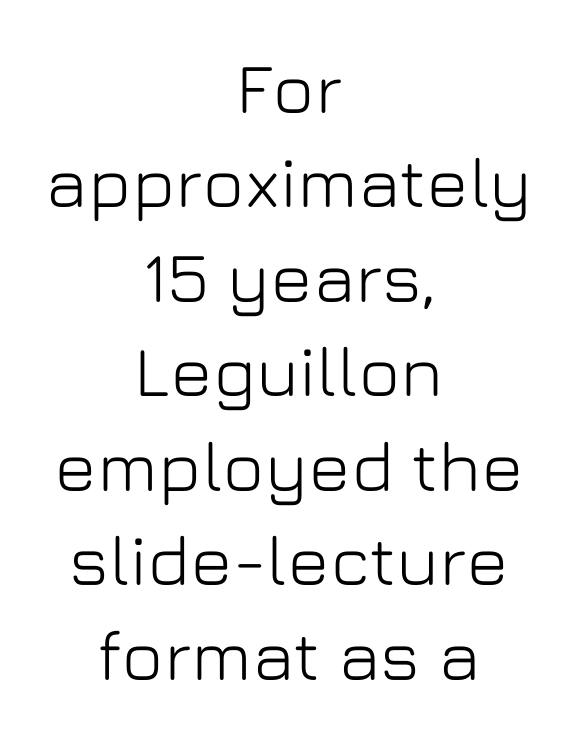
{"serif": "no", "italic": "no", "width": "normal", "stroke_contrast": "low", "x_height": "medium", "monospaced": "no", "underline": "no", "align": "center", "line_spacing": "normal", "line_spacing_ratio": 1.33, "letter_spacing": "normal", "letter_spacing_em": 0.0, "glyph_px": 71}
